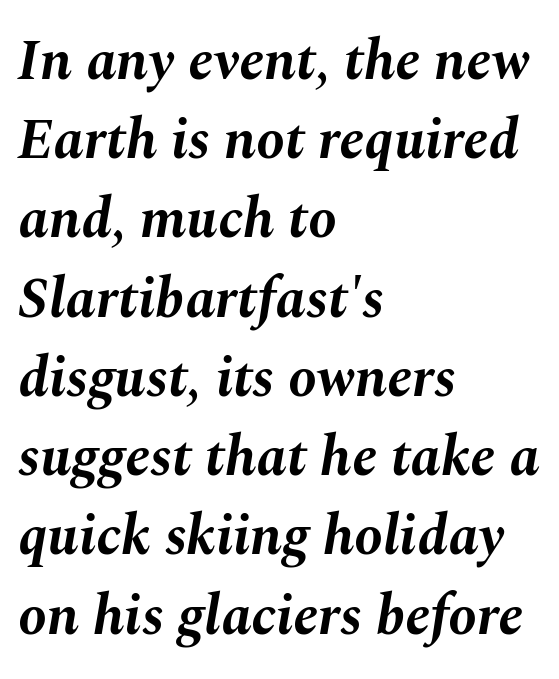
Q: Is the text bold? A: Yes.
Q: Is the text italic (slanted)? A: Yes, it leans right by about 10 degrees.
Q: Is the text underlined? A: No.
Q: How is the paragraph aligned? A: Left-aligned.
Q: Is the spacing between letters normal or unusually wide? A: Normal.
Q: Is the spacing between lines tight, normal or loose? A: Normal.
Q: Width (condensed, normal, or wide)? A: Normal.
Q: Stroke contrast? A: Medium.
Q: x-height? A: Medium.
Q: Monospaced? A: No.
